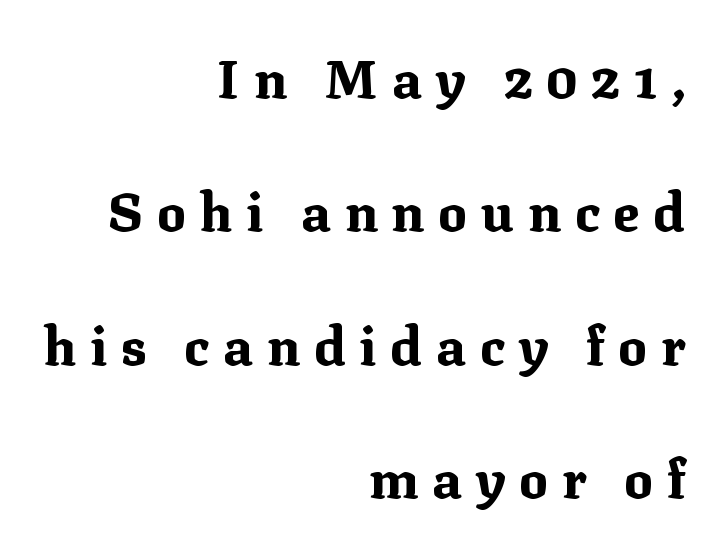
The image shows 54 px bold serif type, upright; set right-aligned, loose line spacing (2.47x), unusually wide letter spacing (+0.25 em), not underlined; medium stroke contrast and a medium x-height.
